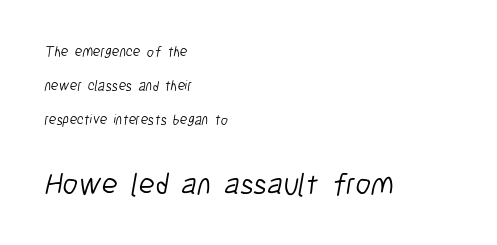
This is not heavy type; no bold has been used. These lines are rendered in a variable-pitch font. Honestly, the rows look like they've been pulled way apart. The later block is typeset at a bigger size than the earlier block. Short and long lines alike share a common starting point at left.
